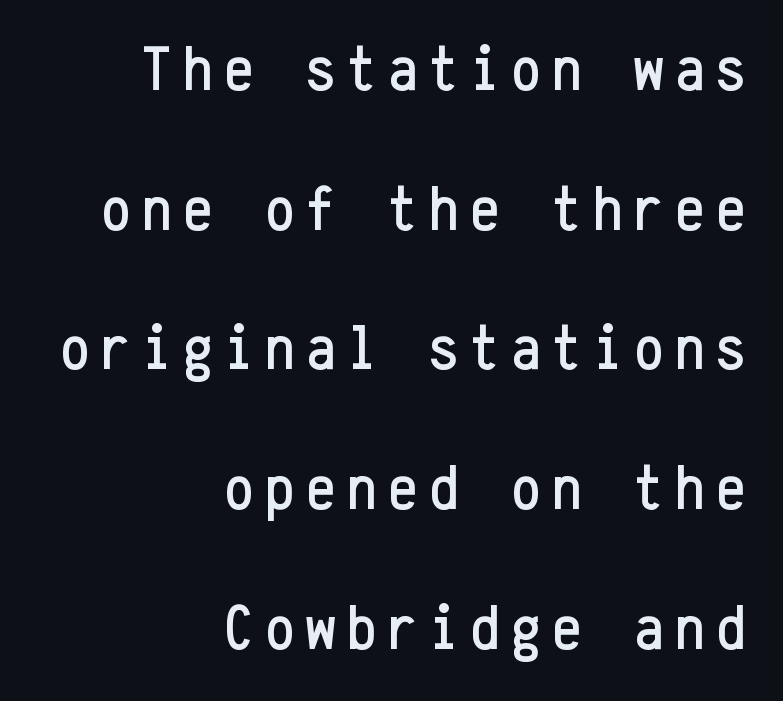
The paragraph shown leans on its right margin. What's the leading like? Stretched, with rows far apart. The font family rendered here belongs to the sans-serif group. Just letters on the line, the space beneath them empty. Looks like terminal output: every glyph gets an equal slot.
